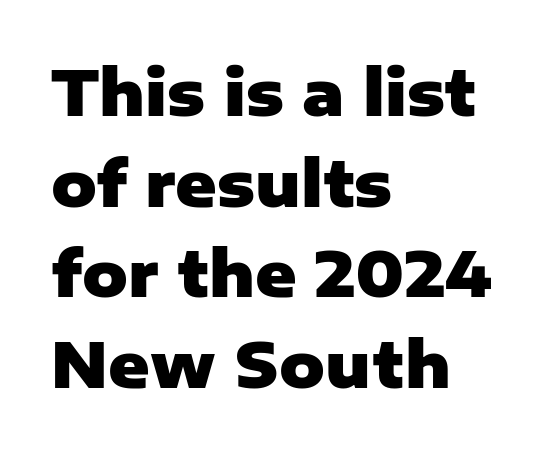
The image shows 63 px heavy sans-serif type, upright; set left-aligned, normal line spacing (1.44x), normal letter spacing, not underlined; low stroke contrast and a medium x-height.
